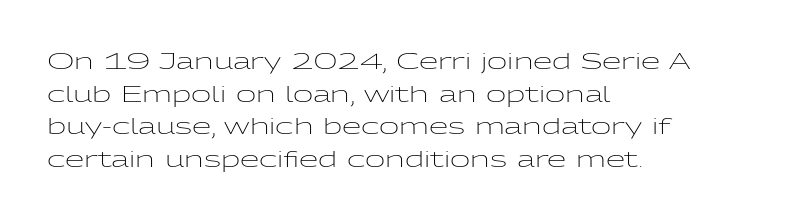
The image shows 22 px text type, upright; set left-aligned, normal line spacing (1.48x), normal letter spacing, not underlined.
